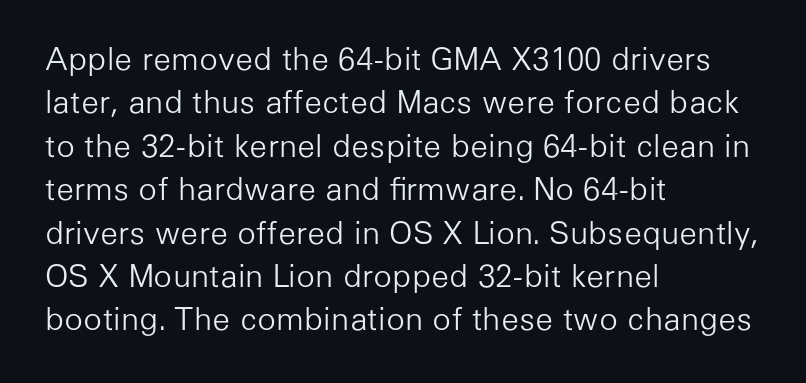
Compared with a centered layout, this one pins lines to the left instead. On a weight scale, this lands at 450 or below. The letters stand upright; this is a roman face. The string is rendered with underlining switched off.
